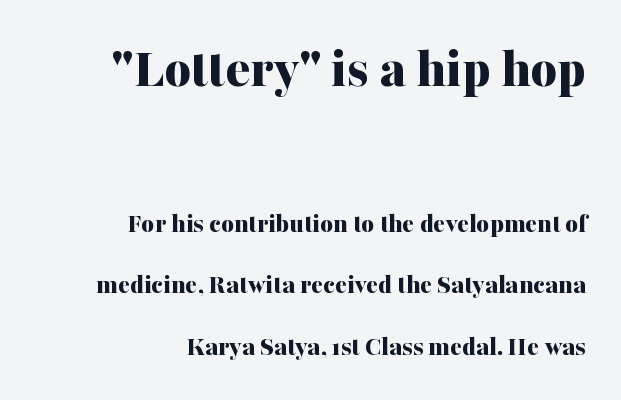
A full-strength bold gives these letters their thick strokes. Top chunk: large. Bottom chunk: small. The paragraph has a hard right edge and a soft left edge. Check under the words: just untouched page. The letters advance in unequal steps, a hallmark of proportional type.
